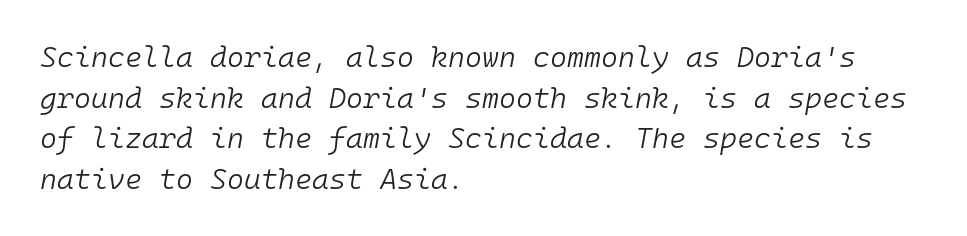
The image shows 29 px light type, italic (leaning right), monospaced; set left-aligned, normal line spacing (1.4x), normal letter spacing, not underlined; low stroke contrast and a medium x-height.
